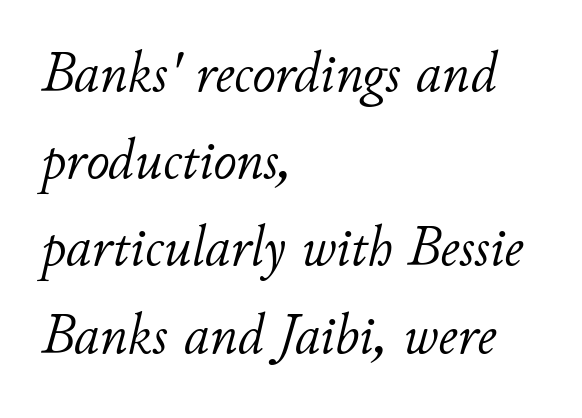
Q: Is the text bold? A: No.
Q: Is the text italic (slanted)? A: Yes, it leans right by about 11 degrees.
Q: Is the text underlined? A: No.
Q: How is the paragraph aligned? A: Left-aligned.
Q: Is the spacing between letters normal or unusually wide? A: Normal.
Q: Is the spacing between lines tight, normal or loose? A: Normal.
Q: Width (condensed, normal, or wide)? A: Normal.
Q: Stroke contrast? A: Low.
Q: x-height? A: Small.
Q: Monospaced? A: No.
